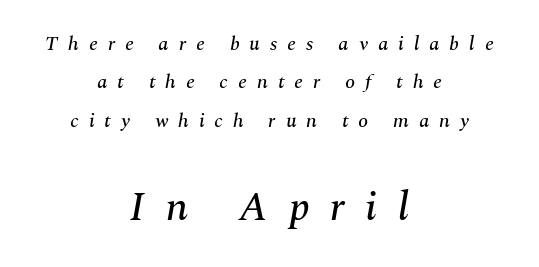
The later block is typeset at a bigger size than the earlier block. Vertically, the passage feels expansive, rows floating well apart. Examine the stroke ends and you'll spot serifs. This rendering uses center alignment, leaving both contours irregular but symmetric. Designer's note — italics engaged. There is plenty of visible air inserted between adjacent glyphs.
